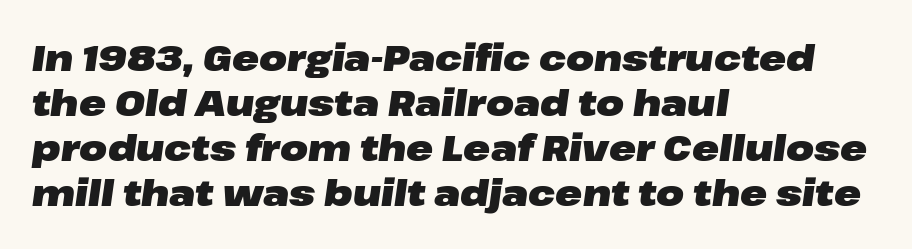
These lines are rendered in a variable-pitch font. You can tell it's italic because the verticals aren't actually vertical. Heft: maximum for text — a bold. The lines sit at an ordinary, default distance from one another. The words here are not underlined.
